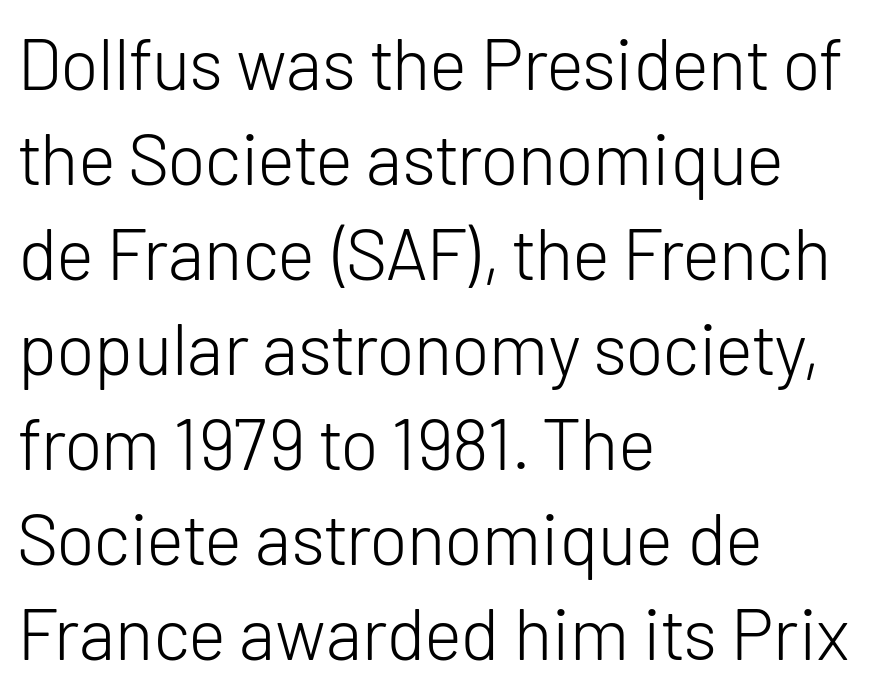
Q: Is the text bold? A: No.
Q: Is the text italic (slanted)? A: No, it is upright.
Q: Is the typeface a serif or a sans-serif typeface? A: Sans-serif.
Q: Is the text underlined? A: No.
Q: How is the paragraph aligned? A: Left-aligned.
Q: Is the spacing between letters normal or unusually wide? A: Normal.
Q: Is the spacing between lines tight, normal or loose? A: Normal.
Q: Width (condensed, normal, or wide)? A: Normal.
Q: Stroke contrast? A: Low.
Q: x-height? A: Medium.
Q: Monospaced? A: No.
